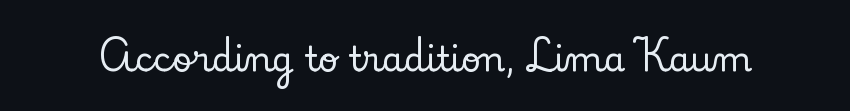
Q: Is the text italic (slanted)? A: No, it is upright.
Q: Is the typeface a serif or a sans-serif typeface? A: Serif.
Q: Is the text underlined? A: No.
Q: Is the spacing between letters normal or unusually wide? A: Normal.
Q: Width (condensed, normal, or wide)? A: Normal.
Q: Stroke contrast? A: Low.
Q: x-height? A: Small.
Q: Monospaced? A: No.
